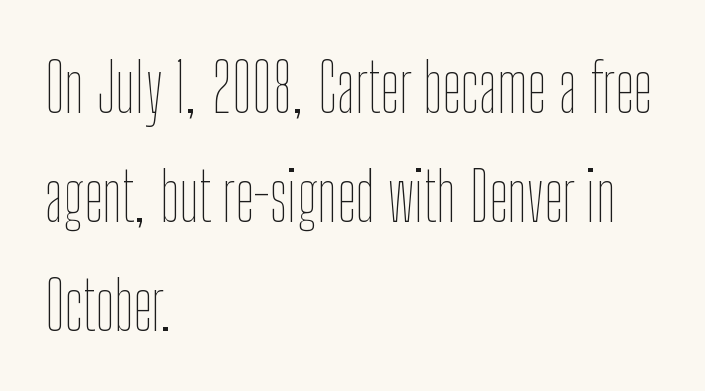
{"italic": "no", "bold": "no", "weight": "thin", "width": "condensed", "stroke_contrast": "low", "x_height": "medium", "monospaced": "no", "underline": "no", "align": "left", "line_spacing": "normal", "line_spacing_ratio": 1.6, "letter_spacing": "normal", "letter_spacing_em": 0.0, "glyph_px": 68}
